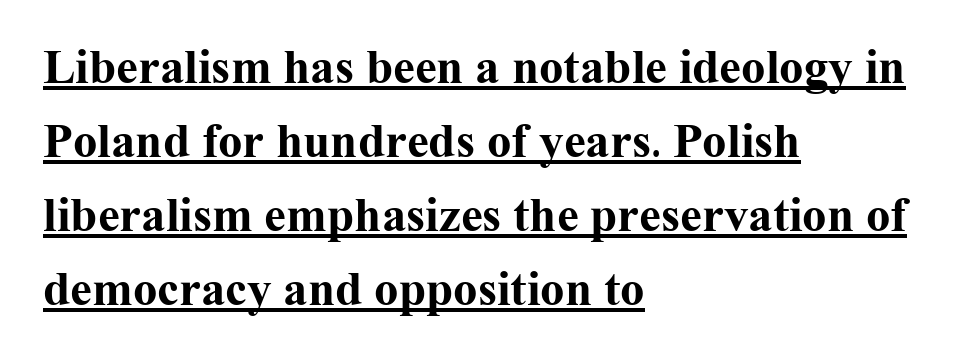
The image shows 49 px bold serif type, upright; set left-aligned, normal line spacing (1.51x), normal letter spacing, underlined; medium stroke contrast and a medium x-height.
